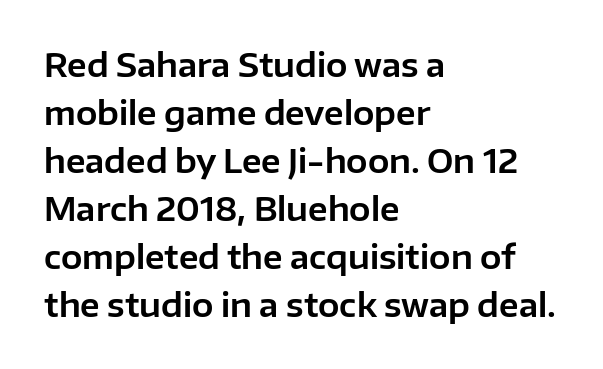
Notice how the stems are strictly vertical — no italics here. If you drew a ruler down the left edge, every line would touch it. You can tell from the bare stems that sans-serif type was used. Does extra space separate the letters? No, they use regular spacing. The leading is moderate, giving the passage an even texture. The zone under the glyphs is completely vacant.
